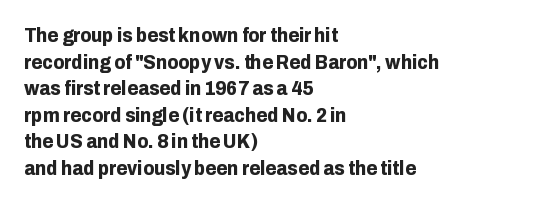
Q: Is the text bold? A: Yes.
Q: Is the text italic (slanted)? A: No, it is upright.
Q: Is the text underlined? A: No.
Q: How is the paragraph aligned? A: Left-aligned.
Q: Is the spacing between letters normal or unusually wide? A: Normal.
Q: Is the spacing between lines tight, normal or loose? A: Normal.
